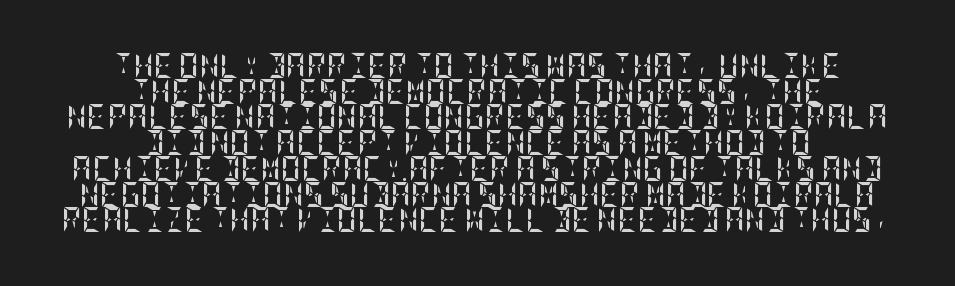
The image shows 25 px bold type, upright; set centered, tight line spacing (1.03x), normal letter spacing, not underlined.
